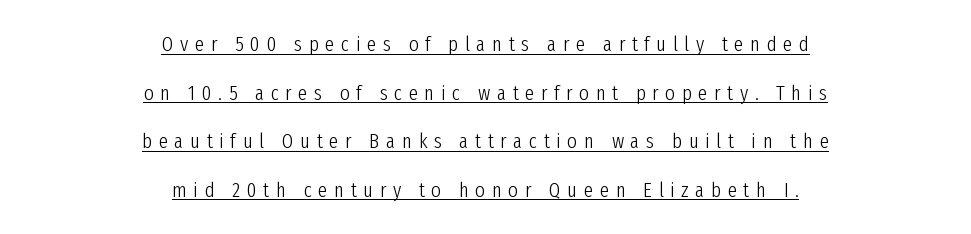
Style check: upright. Like a heading marked for emphasis, these lines bear an underscore. Casual observation: everything's sitting right in the middle. Vertical spacing — loose. This reads as an unemphasized weight, regular at the heaviest.
